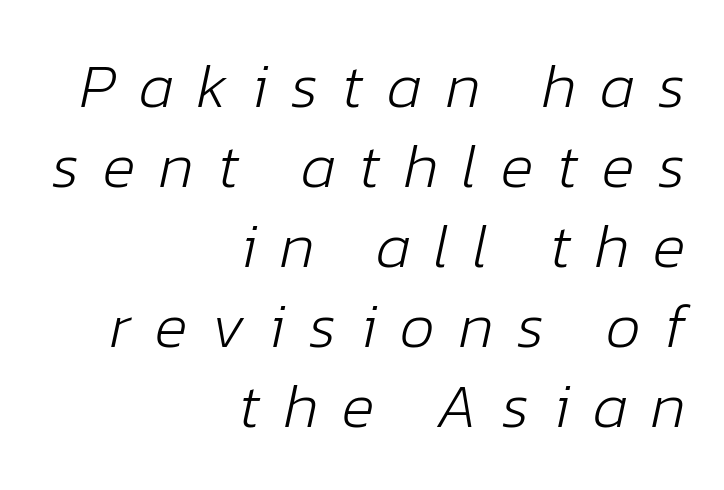
{"italic": "yes", "lean": "right", "slant_degrees": 12, "bold": "no", "weight": "light", "width": "normal", "stroke_contrast": "low", "x_height": "medium", "monospaced": "no", "underline": "no", "align": "right", "line_spacing": "normal", "line_spacing_ratio": 1.29, "letter_spacing": "wide", "letter_spacing_em": 0.38, "glyph_px": 62}
